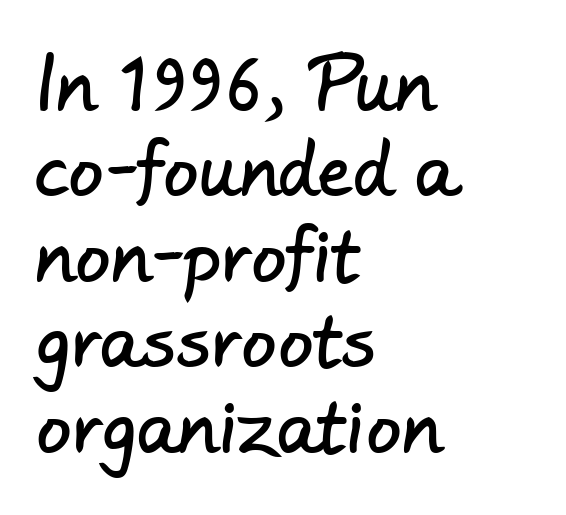
Q: Is the typeface a serif or a sans-serif typeface? A: Sans-serif.
Q: Is the text underlined? A: No.
Q: How is the paragraph aligned? A: Left-aligned.
Q: Is the spacing between letters normal or unusually wide? A: Normal.
Q: Width (condensed, normal, or wide)? A: Normal.
Q: Stroke contrast? A: Low.
Q: x-height? A: Small.
Q: Monospaced? A: No.
